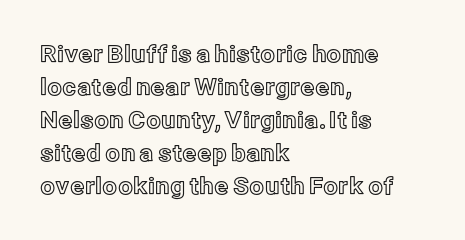
{"italic": "no", "underline": "no", "align": "left", "line_spacing": "normal", "line_spacing_ratio": 1.43, "letter_spacing": "normal", "letter_spacing_em": 0.0, "glyph_px": 23}
